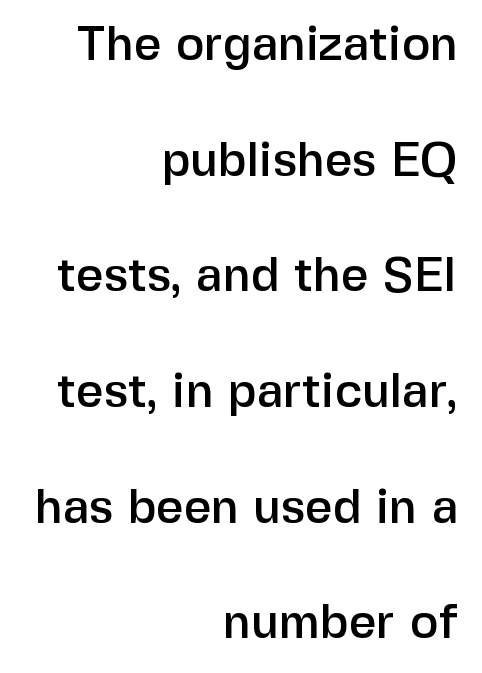
Q: Is the text italic (slanted)? A: No, it is upright.
Q: Is the typeface a serif or a sans-serif typeface? A: Sans-serif.
Q: Is the text underlined? A: No.
Q: How is the paragraph aligned? A: Right-aligned.
Q: Is the spacing between letters normal or unusually wide? A: Normal.
Q: Is the spacing between lines tight, normal or loose? A: Loose.
Q: Width (condensed, normal, or wide)? A: Normal.
Q: Stroke contrast? A: Low.
Q: x-height? A: Medium.
Q: Monospaced? A: No.
